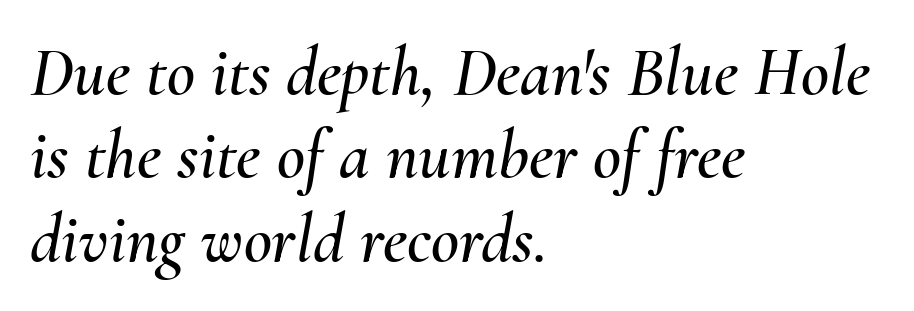
These lines are set flush left with a ragged right edge. Proportional: the letters do not fall into vertical columns. The strip under each line holds only bare page. Compared with typical body copy, the letter spacing here is the same. Emphasis-style slanted type is in use.
